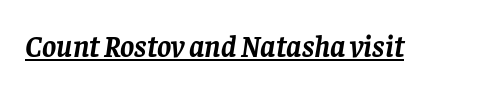
{"serif": "yes", "italic": "yes", "lean": "right", "slant_degrees": 8, "bold": "yes", "weight": "semibold", "width": "normal", "stroke_contrast": "low", "x_height": "large", "monospaced": "no", "underline": "yes", "letter_spacing": "normal", "letter_spacing_em": 0.0, "glyph_px": 30}
